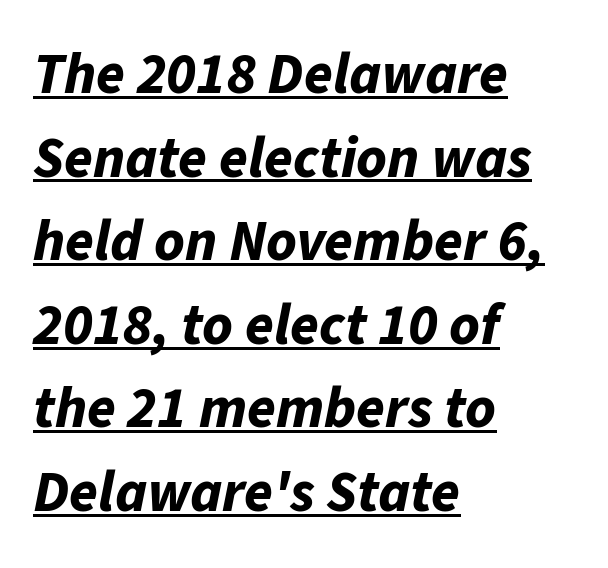
The passage shown has conventional tracking throughout. The typesetting leans heavy: a genuine bold. Yep, that's italic — everything's leaning. All the whitespace from short lines collects on the right. Spacing verdict: proportional, widths tailored to each character.
